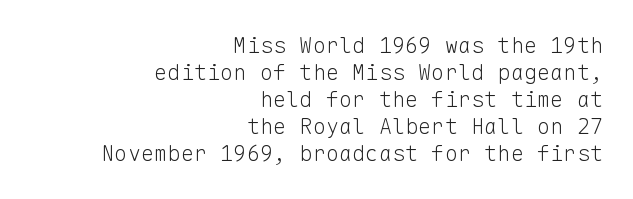
The image shows 22 px text type, upright; set right-aligned, line spacing 1.23x, normal letter spacing, not underlined.
